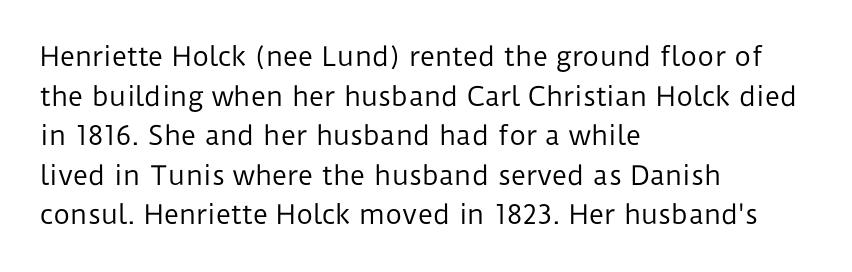
Q: Is the text bold? A: No.
Q: Is the text italic (slanted)? A: No, it is upright.
Q: Is the text underlined? A: No.
Q: How is the paragraph aligned? A: Left-aligned.
Q: Is the spacing between letters normal or unusually wide? A: Normal.
Q: Is the spacing between lines tight, normal or loose? A: Normal.
